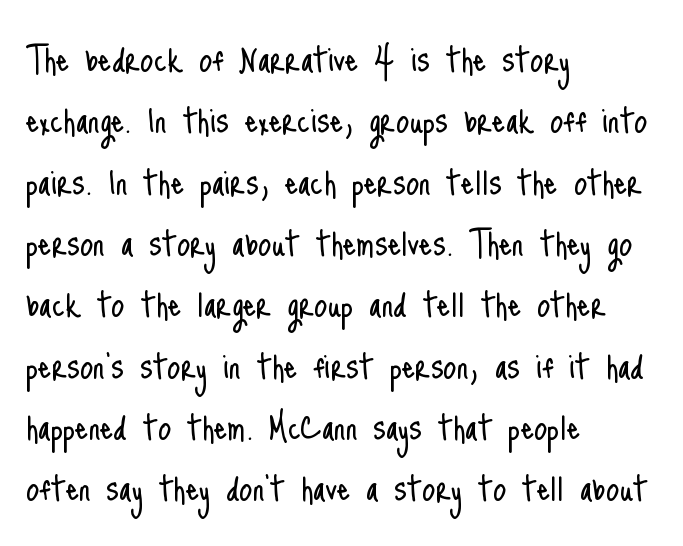
{"serif": "no", "italic": "no", "bold": "no", "weight": "light", "width": "condensed", "stroke_contrast": "low", "x_height": "small", "monospaced": "no", "underline": "no", "align": "left", "line_spacing": "normal", "line_spacing_ratio": 1.46, "letter_spacing": "normal", "letter_spacing_em": 0.0, "glyph_px": 42}
